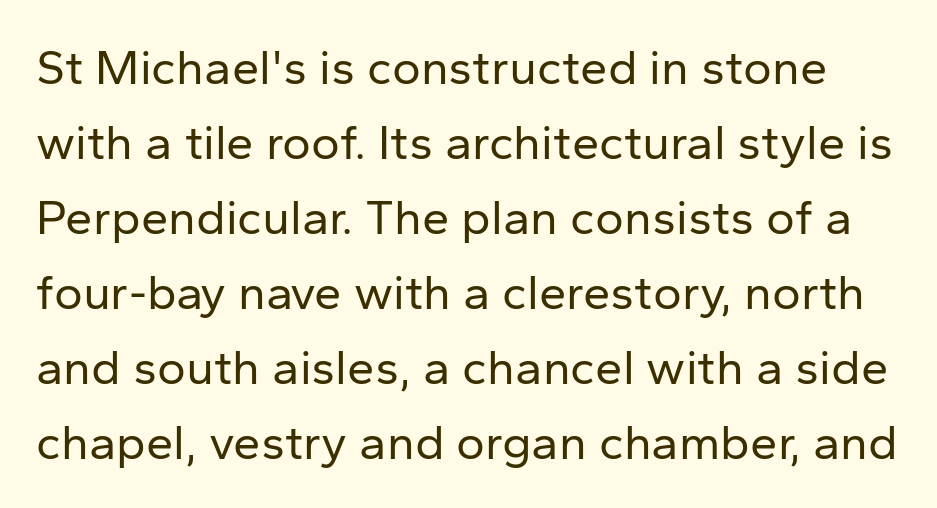
Proportional: the letters do not fall into vertical columns. The block of text has a typical density, with ordinary space between rows. Heaviness? Minimal to ordinary, like unemphasized prose. Font category for this specimen: sans-serif.
